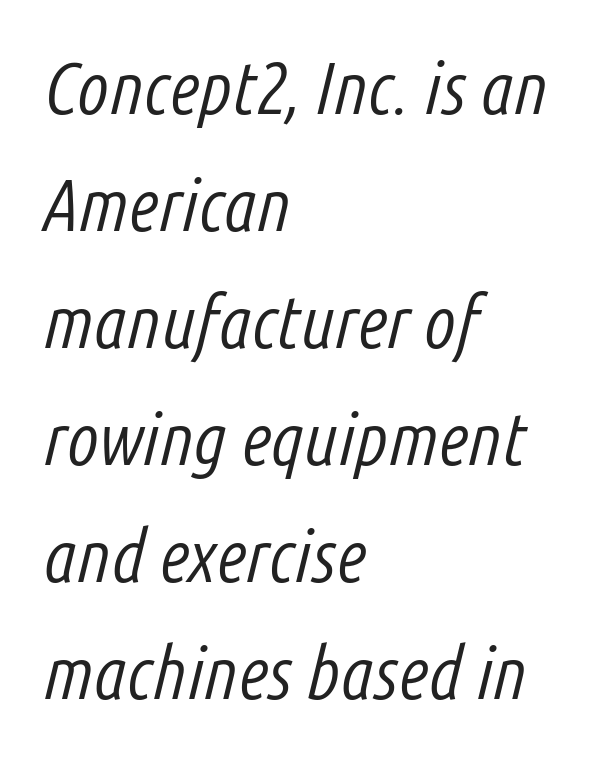
Q: Is the text bold? A: No.
Q: Is the text italic (slanted)? A: Yes, it leans right by about 14 degrees.
Q: Is the text underlined? A: No.
Q: How is the paragraph aligned? A: Left-aligned.
Q: Is the spacing between letters normal or unusually wide? A: Normal.
Q: Is the spacing between lines tight, normal or loose? A: Normal.
Q: Width (condensed, normal, or wide)? A: Condensed.
Q: Stroke contrast? A: Low.
Q: x-height? A: Medium.
Q: Monospaced? A: No.
